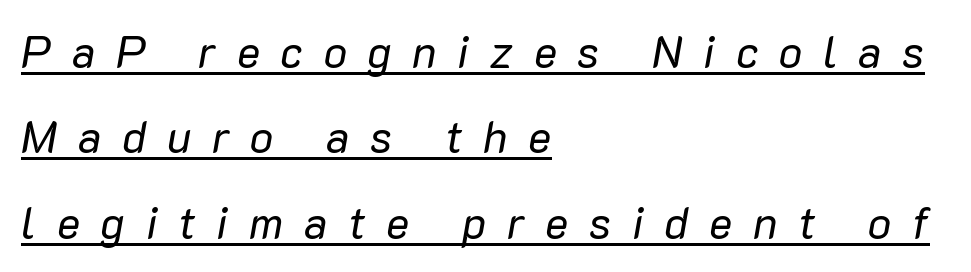
A typographer would call this underscored text. The whole block is typeset with a tilt. Summary of vertical rhythm: relaxed, with wide interline spacing. The font sits on the lighter half of the weight spectrum, regular included. Visually the block forms a straight wall on the left and a jagged coastline on the right. The letters are spread apart with noticeably loose tracking.
